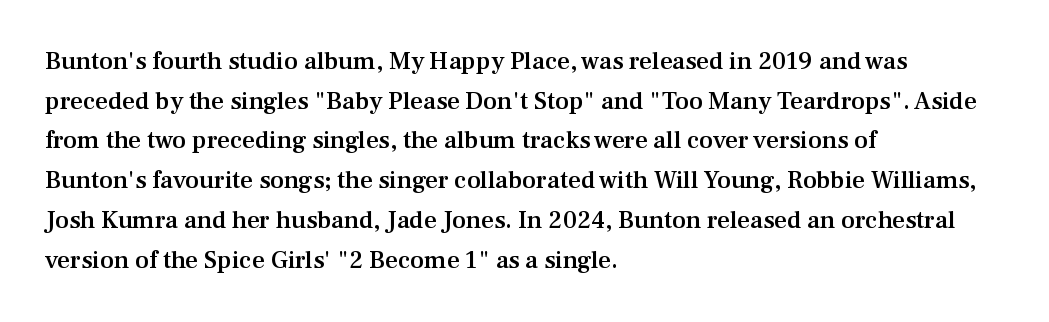
A bare baseline throughout the passage. Letter spacing: default. It's the straight-up-and-down kind of type. A somewhat darkened texture: the type is semibold rather than bold. Interline gaps are of average width in this sample. Compared with a centered layout, this one pins lines to the left instead.
